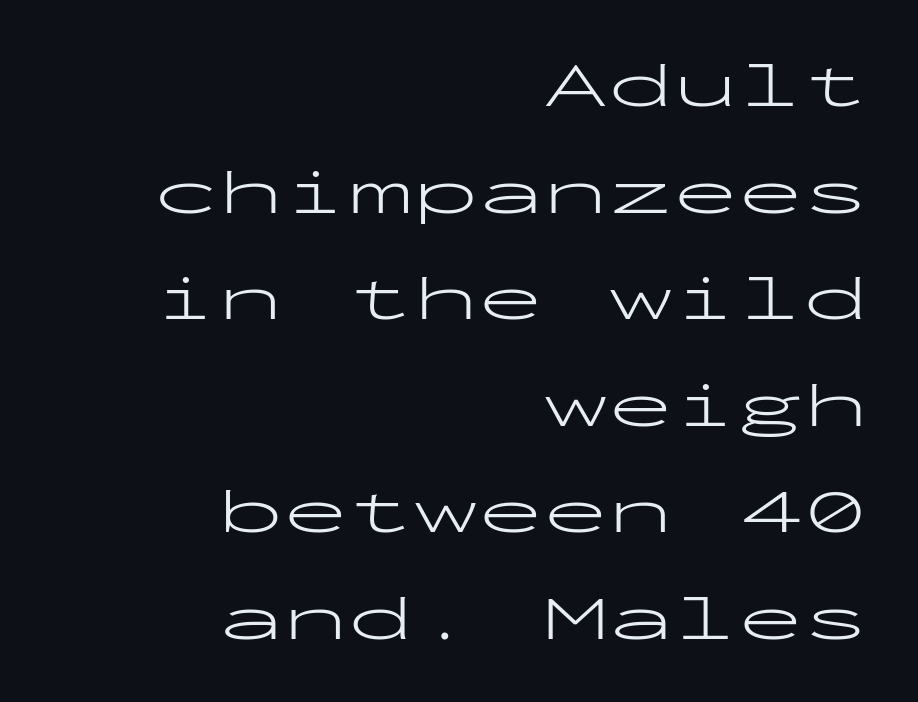
Q: Is the text bold? A: No.
Q: Is the text italic (slanted)? A: No, it is upright.
Q: Is the typeface a serif or a sans-serif typeface? A: Sans-serif.
Q: Is the text underlined? A: No.
Q: How is the paragraph aligned? A: Right-aligned.
Q: Is the spacing between letters normal or unusually wide? A: Normal.
Q: Is the spacing between lines tight, normal or loose? A: Normal.
Q: Width (condensed, normal, or wide)? A: Wide.
Q: Stroke contrast? A: Low.
Q: x-height? A: Medium.
Q: Monospaced? A: Yes.
